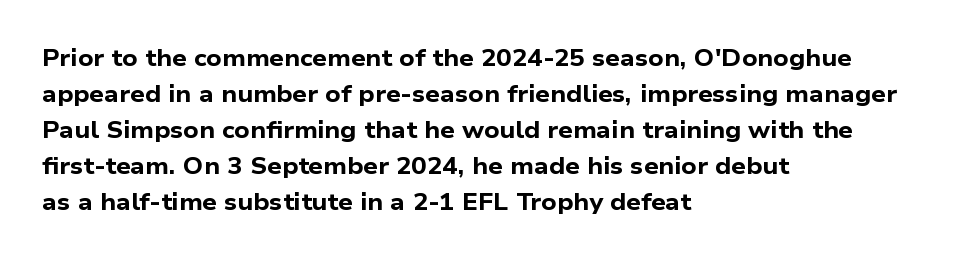
Q: Is the text bold? A: Yes.
Q: Is the text underlined? A: No.
Q: How is the paragraph aligned? A: Left-aligned.
Q: Is the spacing between letters normal or unusually wide? A: Normal.
Q: Is the spacing between lines tight, normal or loose? A: Normal.
